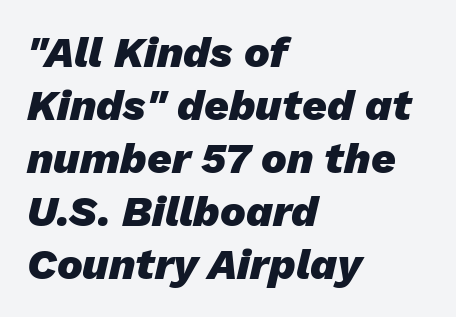
Just letters on the line, the space beneath them empty. Style check: oblique. Is this a fixed-width face? No — the glyphs have proportional, varying widths. The glyphs have the mass of a bold cut. Layout note: lines flush left. Short note: letters normally spaced.
